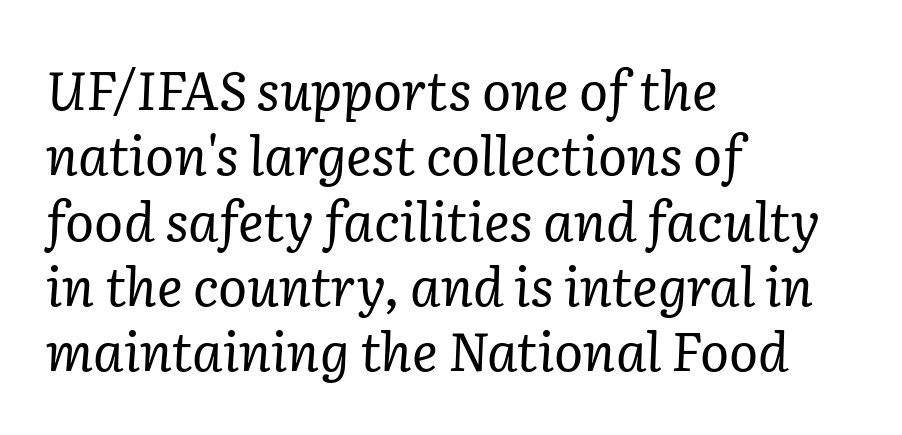
The image shows 54 px regular-weight serif type, italic (leaning right); set left-aligned, line spacing 1.21x, normal letter spacing, not underlined; low stroke contrast and a medium x-height.
